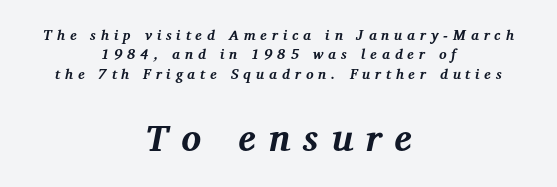
{"serif": "yes", "italic": "yes", "lean": "right", "slant_degrees": 12, "bold": "yes", "weight": "bold", "width": "normal", "stroke_contrast": "medium", "x_height": "medium", "monospaced": "no", "underline": "no", "align": "center", "line_spacing": "normal", "line_spacing_ratio": 1.38, "letter_spacing": "wide", "letter_spacing_em": 0.35, "larger_block": "second", "size_ratio": 2.64, "glyph_px": 37}
